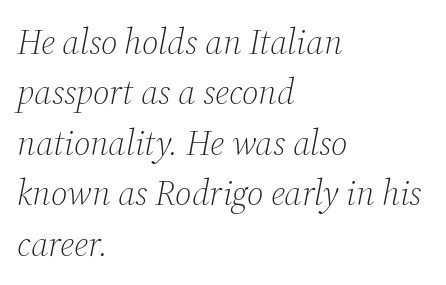
Quick note: underline off. Stems and bowls with no extra thickness — not bold. A typesetter would mark this as italic. These lines are rendered in a variable-pitch font. In terms of leading, this rendering sits right in the middle.
